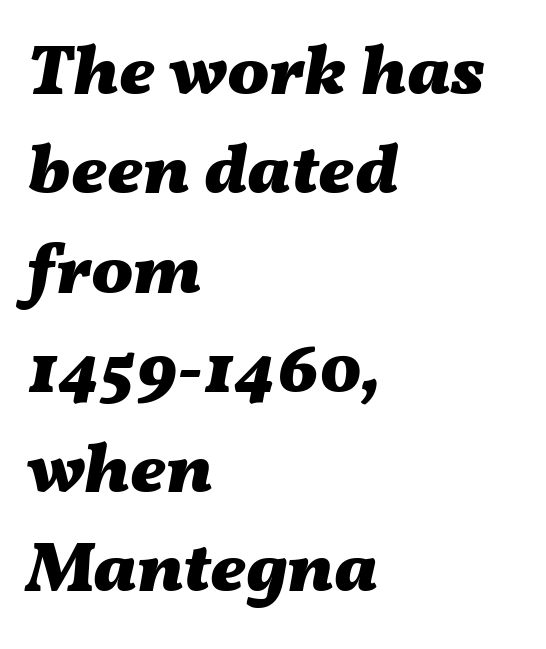
{"italic": "yes", "lean": "right", "slant_degrees": 11, "bold": "yes", "weight": "heavy", "width": "wide", "stroke_contrast": "medium", "x_height": "medium", "monospaced": "no", "underline": "no", "align": "left", "line_spacing": "normal", "line_spacing_ratio": 1.42, "letter_spacing": "normal", "letter_spacing_em": 0.0, "glyph_px": 70}
